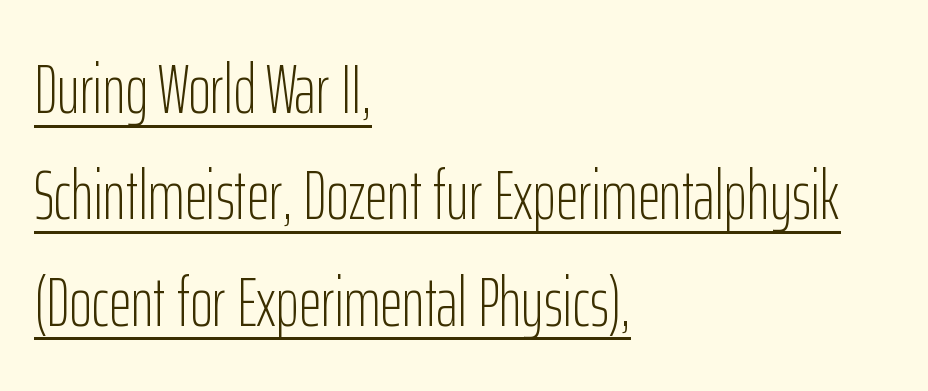
Q: Is the text bold? A: No.
Q: Is the text italic (slanted)? A: No, it is upright.
Q: Is the typeface a serif or a sans-serif typeface? A: Sans-serif.
Q: Is the text underlined? A: Yes.
Q: How is the paragraph aligned? A: Left-aligned.
Q: Is the spacing between letters normal or unusually wide? A: Normal.
Q: Is the spacing between lines tight, normal or loose? A: Normal.
Q: Width (condensed, normal, or wide)? A: Condensed.
Q: Stroke contrast? A: Low.
Q: x-height? A: Medium.
Q: Monospaced? A: No.
